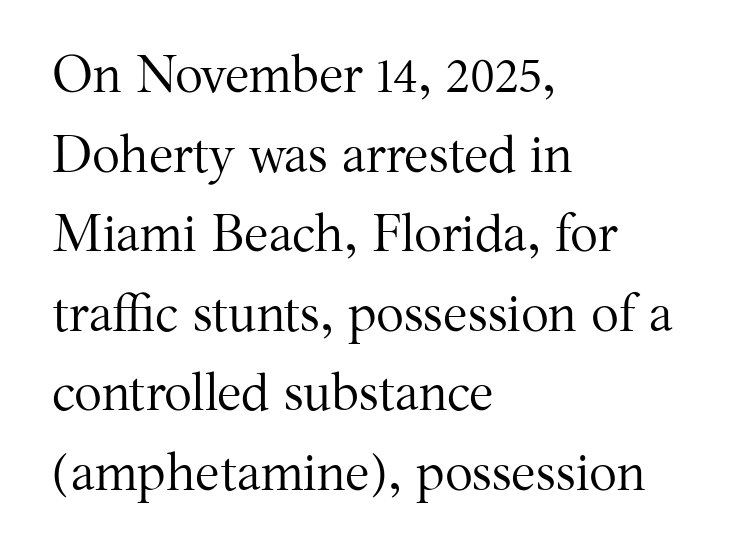
The image shows 52 px regular-weight serif type, upright; set left-aligned, normal line spacing (1.53x), normal letter spacing, not underlined; medium stroke contrast and a medium x-height.
